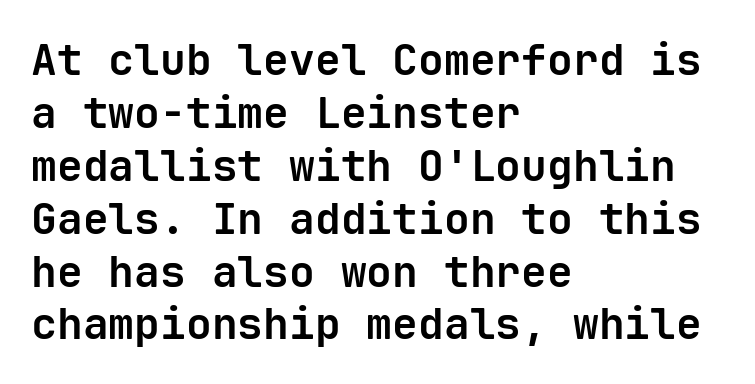
Every row of glyphs begins at an identical x-position on the left. On the weight axis this lands at bold, roughly 700. Descenders are the only things crossing below the line. Does the lettering tilt? It doesn't — this is upright. Do the characters align in a grid? Yes, the font is monospaced.
